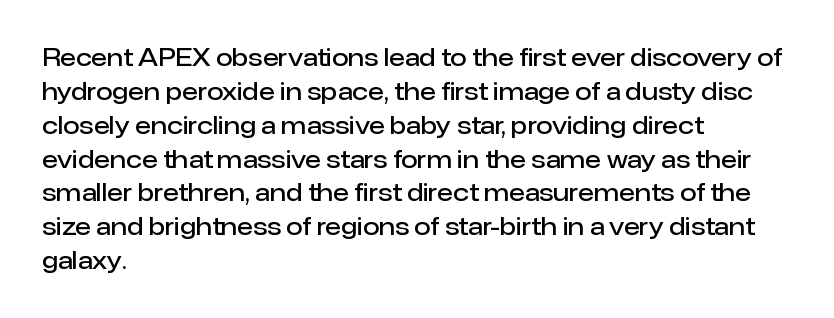
Q: Is the text bold? A: Semi-bold.
Q: Is the text italic (slanted)? A: No, it is upright.
Q: Is the text underlined? A: No.
Q: How is the paragraph aligned? A: Left-aligned.
Q: Is the spacing between letters normal or unusually wide? A: Normal.
Q: Is the spacing between lines tight, normal or loose? A: Normal.
